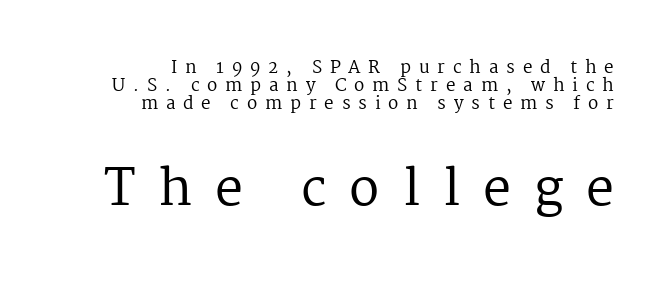
Regarding serifs, this sample has them. Vertically, the passage feels compressed, each row crowding the next. This sample has the flowing, uneven cadence of proportional lettering. Reading down the block, your eye finds every line finishing at a fixed right position. Upright lettering throughout. The composition opens small and finishes big.
